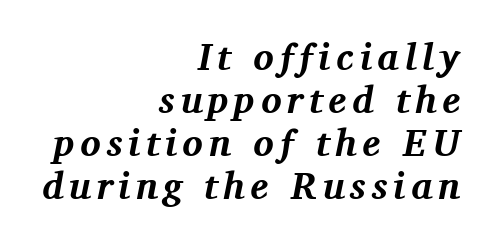
{"serif": "yes", "italic": "yes", "lean": "right", "slant_degrees": 11, "bold": "yes", "weight": "bold", "width": "normal", "stroke_contrast": "medium", "x_height": "medium", "monospaced": "no", "underline": "no", "align": "right", "line_spacing": "tight", "line_spacing_ratio": 1.13, "glyph_px": 38}
